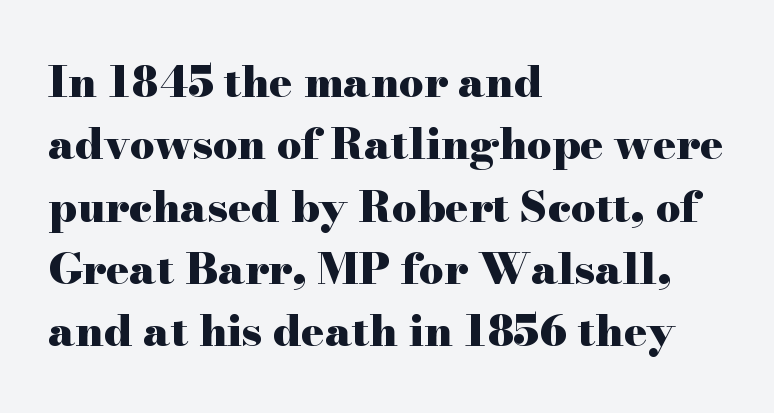
{"serif": "yes", "italic": "no", "bold": "yes", "weight": "heavy", "width": "wide", "stroke_contrast": "high", "x_height": "small", "monospaced": "no", "underline": "no", "align": "left", "line_spacing": "normal", "line_spacing_ratio": 1.45, "letter_spacing": "normal", "letter_spacing_em": 0.0, "glyph_px": 43}
